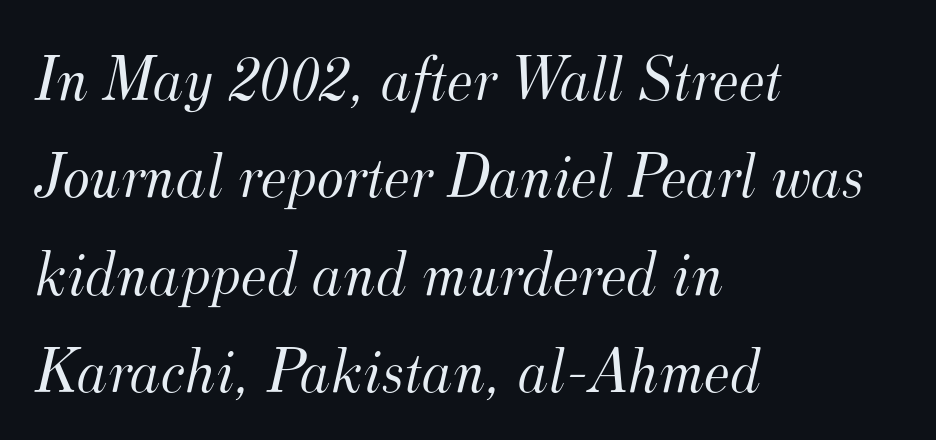
Short note: letters normally spaced. The gap between lines stays unmarked. Which margin do the lines hug? The left one — the right edge is uneven. Is the stroke heavy? The answer is a plain regular-or-lighter. Each letter keeps its own natural width here, so spacing adapts to shape. This is oblique type, the kind used for emphasis or titles.
